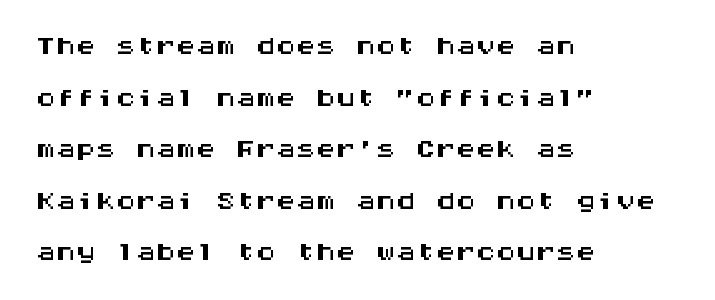
{"serif": "no", "italic": "no", "width": "wide", "stroke_contrast": "medium", "x_height": "large", "monospaced": "yes", "underline": "no", "align": "left", "line_spacing": "normal", "line_spacing_ratio": 1.29, "letter_spacing": "normal", "letter_spacing_em": 0.0, "glyph_px": 40}
